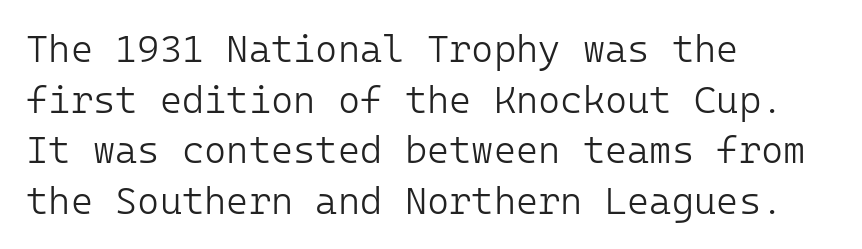
The image shows 38 px light sans-serif type, upright; set left-aligned, normal line spacing (1.33x), normal letter spacing, not underlined; low stroke contrast and a medium x-height.
